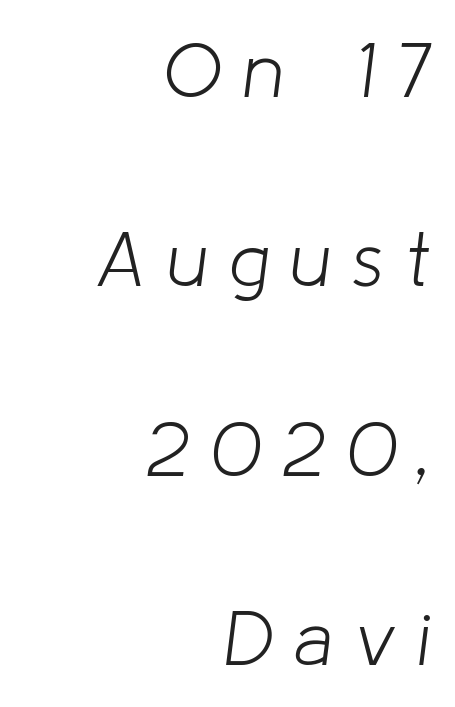
Q: Is the text bold? A: No.
Q: Is the text italic (slanted)? A: Yes, it leans right by about 8 degrees.
Q: Is the text underlined? A: No.
Q: How is the paragraph aligned? A: Right-aligned.
Q: Is the spacing between letters normal or unusually wide? A: Unusually wide.
Q: Is the spacing between lines tight, normal or loose? A: Loose.
Q: Width (condensed, normal, or wide)? A: Normal.
Q: Stroke contrast? A: Low.
Q: x-height? A: Medium.
Q: Monospaced? A: No.
